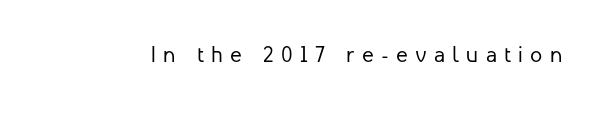
The image shows 22 px text type, upright; set unusually wide letter spacing (+0.33 em), not underlined.
